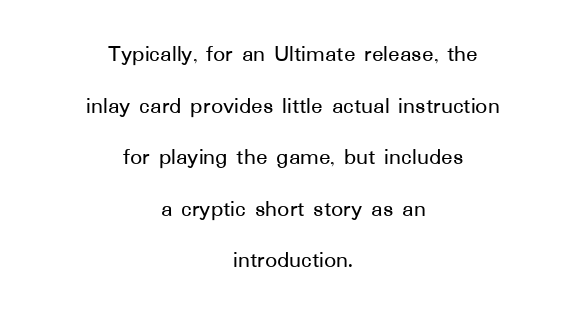
The image shows 24 px text type, upright; set centered, loose line spacing (2.15x), normal letter spacing, not underlined.
